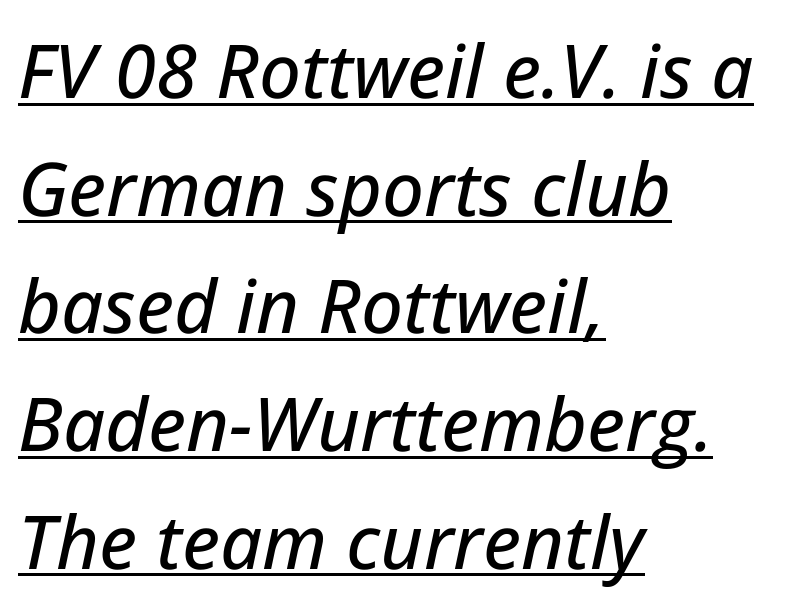
Q: Is the text italic (slanted)? A: Yes, it leans right by about 12 degrees.
Q: Is the text underlined? A: Yes.
Q: How is the paragraph aligned? A: Left-aligned.
Q: Is the spacing between letters normal or unusually wide? A: Normal.
Q: Is the spacing between lines tight, normal or loose? A: Normal.
Q: Width (condensed, normal, or wide)? A: Normal.
Q: Stroke contrast? A: Low.
Q: x-height? A: Medium.
Q: Monospaced? A: No.
